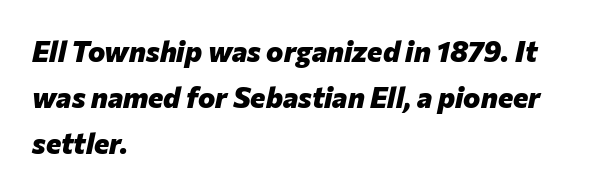
Line beginnings align vertically; line endings do not. A typesetter would call this proportional, since set widths differ per character. Observe the ordinary spacing: letters are neighbours, not strangers. Each glyph is drawn with heavy, bold strokes.
